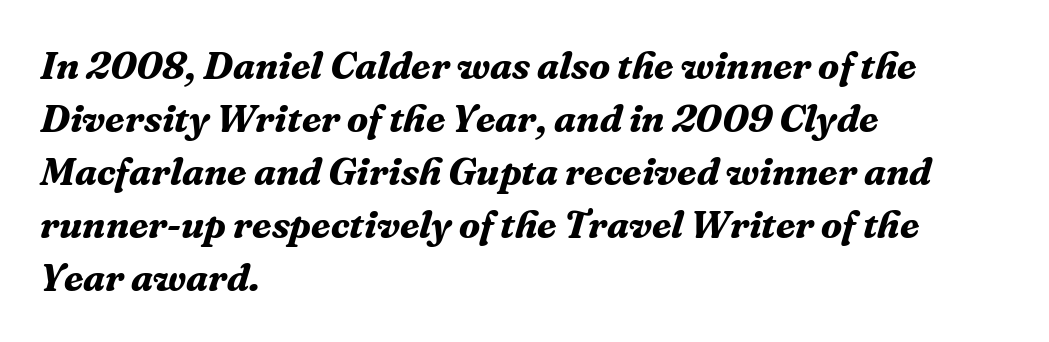
The image shows 39 px bold serif type, italic (leaning right); set left-aligned, normal line spacing (1.36x), normal letter spacing, not underlined; medium stroke contrast and a medium x-height.
